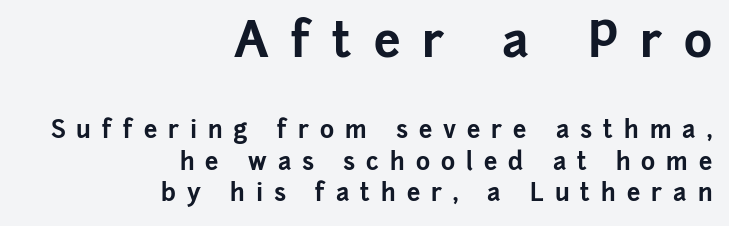
The image shows 48 px bold sans-serif type, upright; set right-aligned, normal line spacing (1.31x), unusually wide letter spacing (+0.46 em), not underlined; the first (top) block is 2.0x larger; low stroke contrast and a medium x-height.
